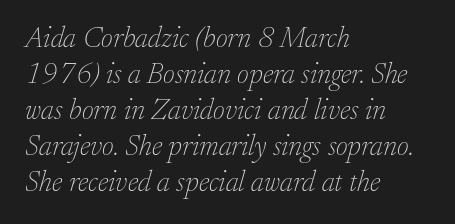
{"serif": "yes", "italic": "yes", "lean": "right", "slant_degrees": 17, "bold": "no", "weight": "thin", "width": "normal", "stroke_contrast": "low", "x_height": "small", "monospaced": "no", "underline": "no", "align": "left", "line_spacing_ratio": 1.24, "letter_spacing": "normal", "letter_spacing_em": 0.0, "glyph_px": 29}
